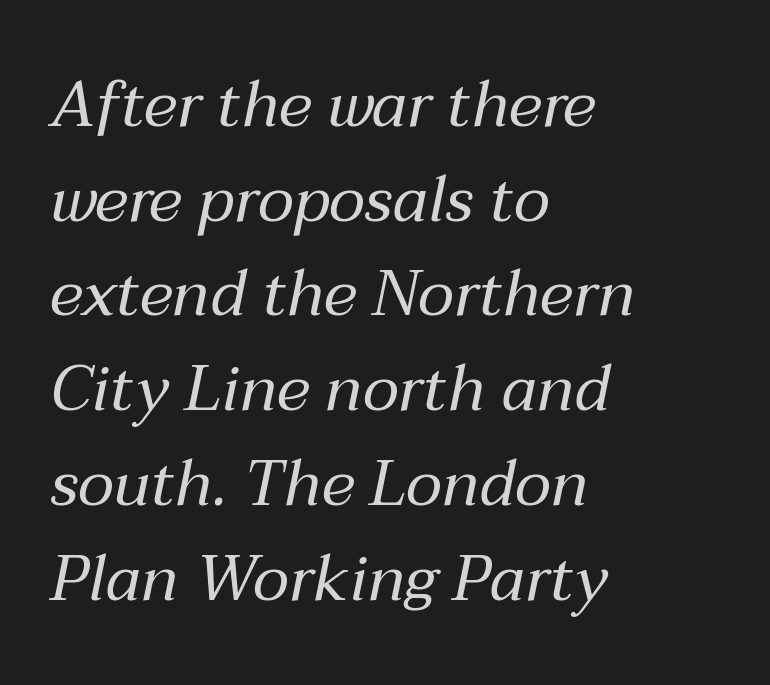
Q: Is the text bold? A: No.
Q: Is the text italic (slanted)? A: Yes, it leans right by about 12 degrees.
Q: Is the text underlined? A: No.
Q: How is the paragraph aligned? A: Left-aligned.
Q: Is the spacing between letters normal or unusually wide? A: Normal.
Q: Is the spacing between lines tight, normal or loose? A: Normal.
Q: Width (condensed, normal, or wide)? A: Normal.
Q: Stroke contrast? A: Medium.
Q: x-height? A: Medium.
Q: Monospaced? A: No.
